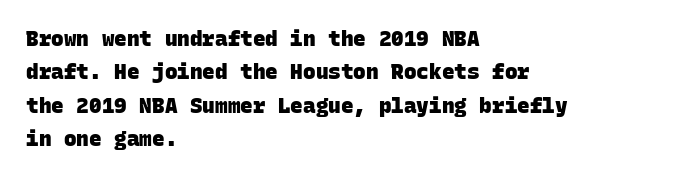
The image shows 21 px bold type; set left-aligned, normal line spacing (1.59x), normal letter spacing, not underlined.
